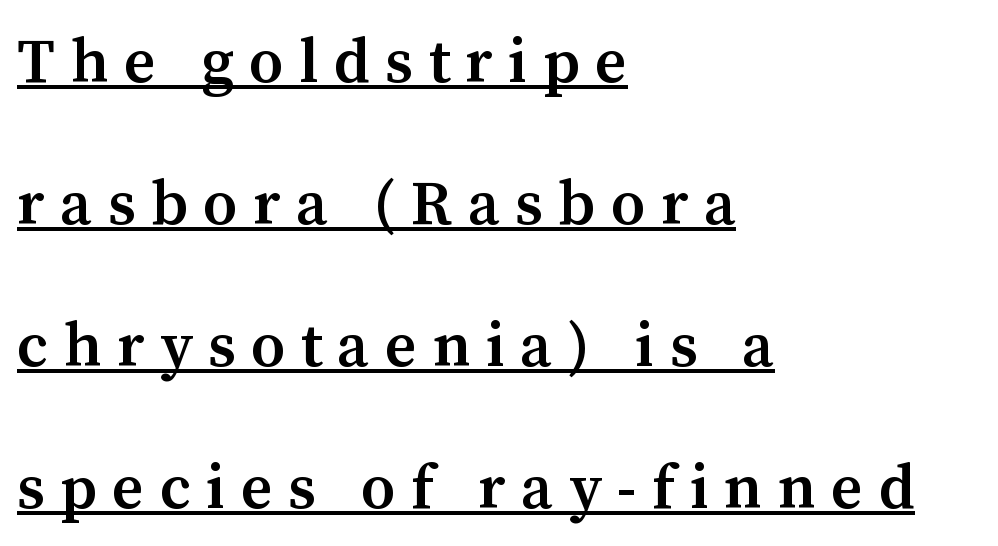
The image shows 62 px semibold serif type, upright; set left-aligned, loose line spacing (2.29x), unusually wide letter spacing (+0.25 em), underlined; medium stroke contrast and a medium x-height.
